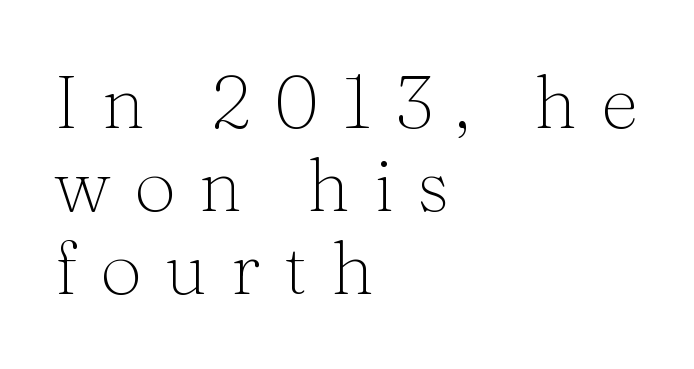
Q: Is the text bold? A: No.
Q: Is the text italic (slanted)? A: No, it is upright.
Q: Is the typeface a serif or a sans-serif typeface? A: Serif.
Q: Is the text underlined? A: No.
Q: How is the paragraph aligned? A: Left-aligned.
Q: Is the spacing between letters normal or unusually wide? A: Unusually wide.
Q: Is the spacing between lines tight, normal or loose? A: Tight.
Q: Width (condensed, normal, or wide)? A: Normal.
Q: Stroke contrast? A: Medium.
Q: x-height? A: Medium.
Q: Monospaced? A: No.
